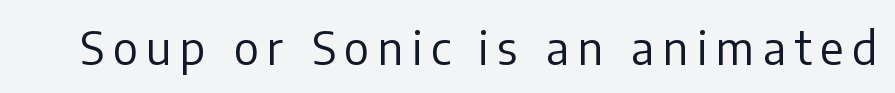
{"serif": "no", "italic": "no", "bold": "no", "weight": "regular", "width": "normal", "stroke_contrast": "low", "x_height": "medium", "monospaced": "no", "underline": "no", "glyph_px": 45}
